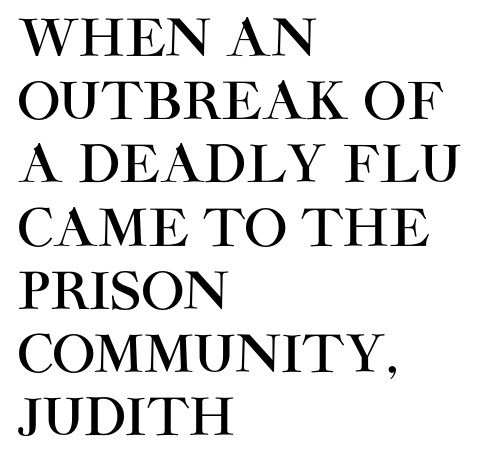
Decoration check: the copy has no underline. Is the block centered? No — it sits flush against the left margin. The face used here is a sans, in the tradition of grotesques and geometrics. Here the designer chose a conventional face with non-uniform glyph widths. Tracking here is standard; glyphs follow each other at the usual distance.
